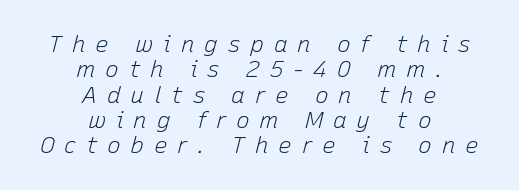
Q: Is the text bold? A: No.
Q: Is the text italic (slanted)? A: Yes, it leans right by about 15 degrees.
Q: Is the text underlined? A: No.
Q: How is the paragraph aligned? A: Centered.
Q: Is the spacing between letters normal or unusually wide? A: Unusually wide.
Q: Is the spacing between lines tight, normal or loose? A: Tight.
